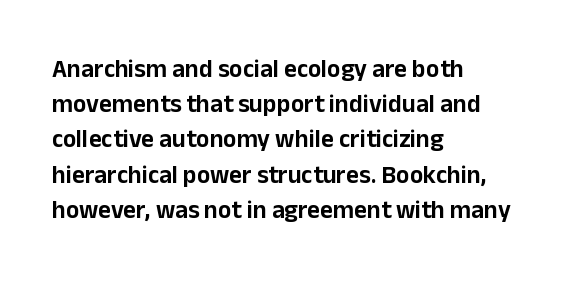
{"italic": "no", "underline": "no", "align": "left", "line_spacing": "normal", "line_spacing_ratio": 1.41, "letter_spacing": "normal", "letter_spacing_em": 0.0, "glyph_px": 25}
